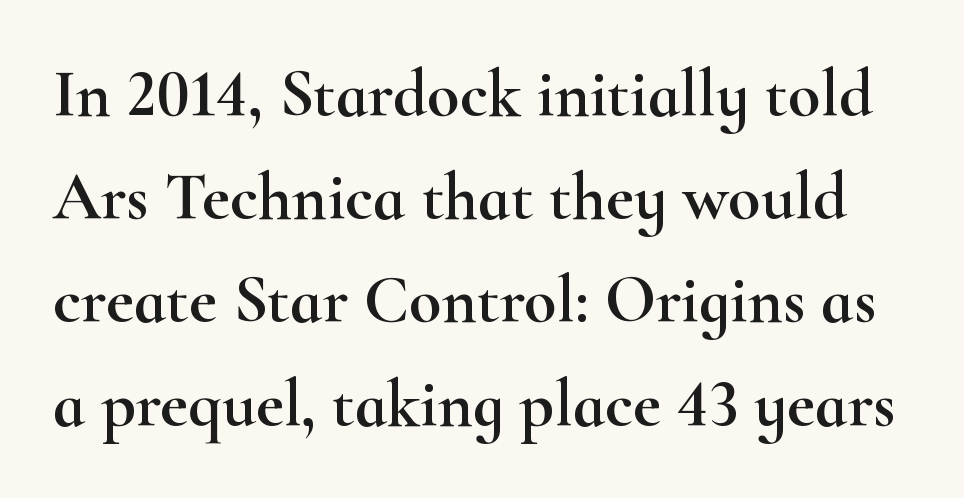
The image shows 67 px wide serif type, upright; set normal line spacing (1.54x), normal letter spacing, not underlined; high stroke contrast and a small x-height.
